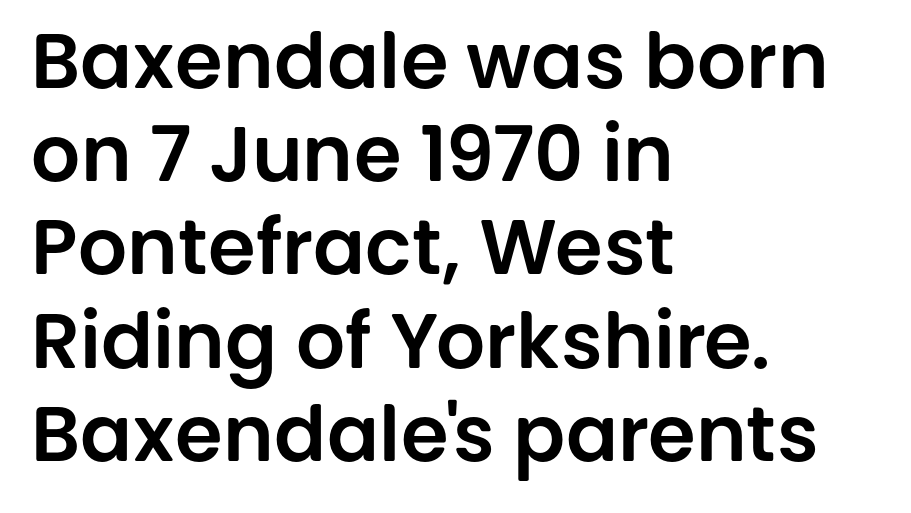
Q: Is the text italic (slanted)? A: No, it is upright.
Q: Is the typeface a serif or a sans-serif typeface? A: Sans-serif.
Q: Is the text underlined? A: No.
Q: How is the paragraph aligned? A: Left-aligned.
Q: Is the spacing between letters normal or unusually wide? A: Normal.
Q: Width (condensed, normal, or wide)? A: Normal.
Q: Stroke contrast? A: Low.
Q: x-height? A: Large.
Q: Monospaced? A: No.
